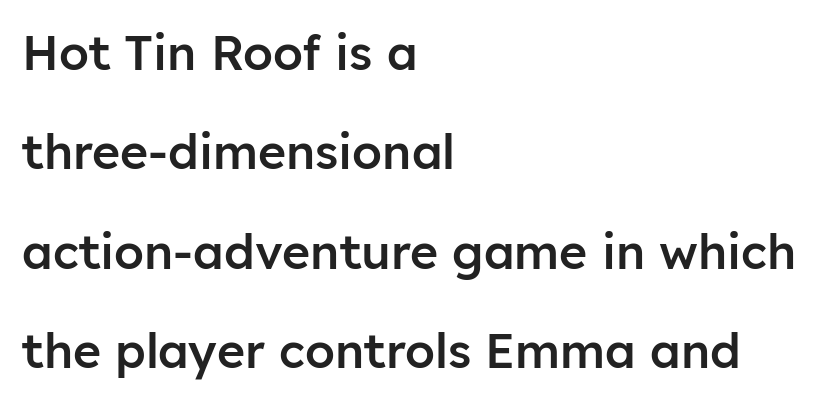
The image shows 48 px semibold sans-serif type, upright; set left-aligned, loose line spacing (2.07x), normal letter spacing, not underlined; low stroke contrast and a medium x-height.
